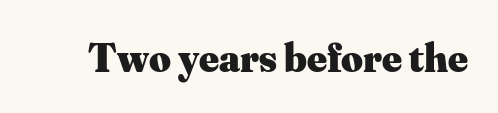
The image shows 42 px heavy serif type, upright; set normal letter spacing, not underlined; medium stroke contrast and a small x-height.
